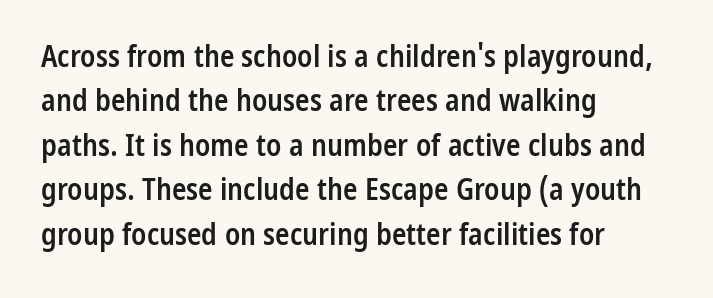
{"serif": "no", "italic": "no", "bold": "semi", "weight": "semibold", "width": "condensed", "stroke_contrast": "low", "x_height": "medium", "monospaced": "no", "underline": "no", "align": "left", "line_spacing": "normal", "line_spacing_ratio": 1.48, "letter_spacing": "normal", "letter_spacing_em": 0.0, "glyph_px": 30}
